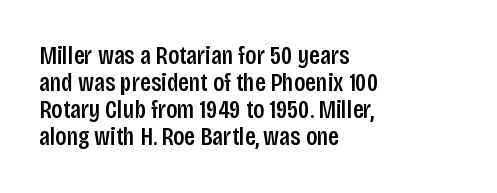
Rows of type sit shoulder to shoulder in the vertical direction. Spacing between characters is what you'd get straight out of the box. Quick note: not italic, upright. Honestly, there is no underline to notice here at all. Casual observation: everything's shoved over to the left.
